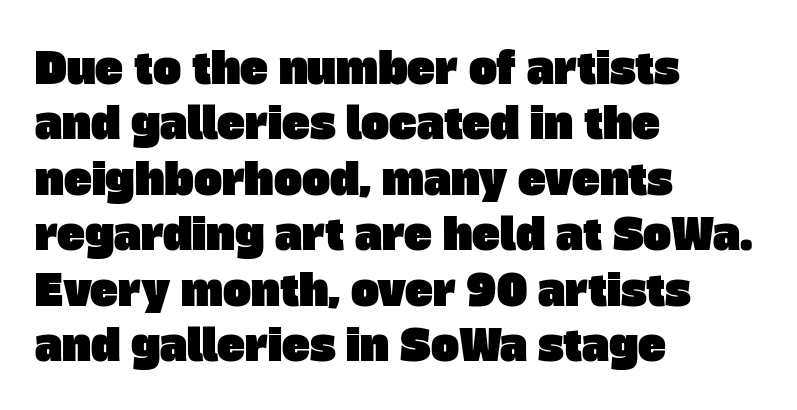
Casual observation: everything's shoved over to the left. Type without underlining. Students, note that the glyphs here touch the page at normal intervals. Honestly, the row spacing looks completely unremarkable.
